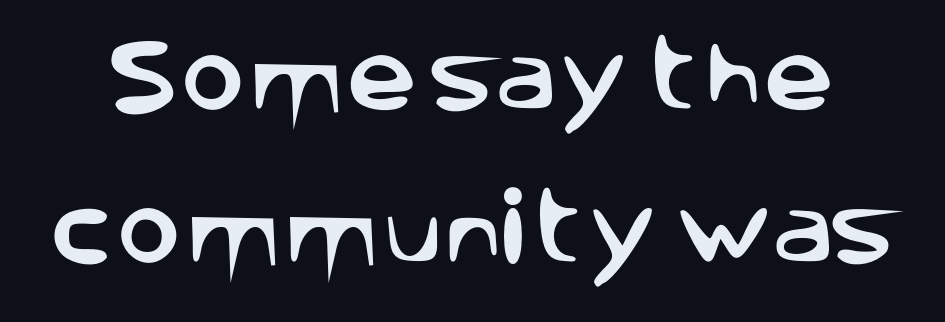
{"serif": "no", "italic": "no", "width": "normal", "stroke_contrast": "low", "x_height": "large", "monospaced": "no", "underline": "no", "line_spacing": "loose", "line_spacing_ratio": 1.94, "letter_spacing": "normal", "letter_spacing_em": 0.0, "glyph_px": 79}
